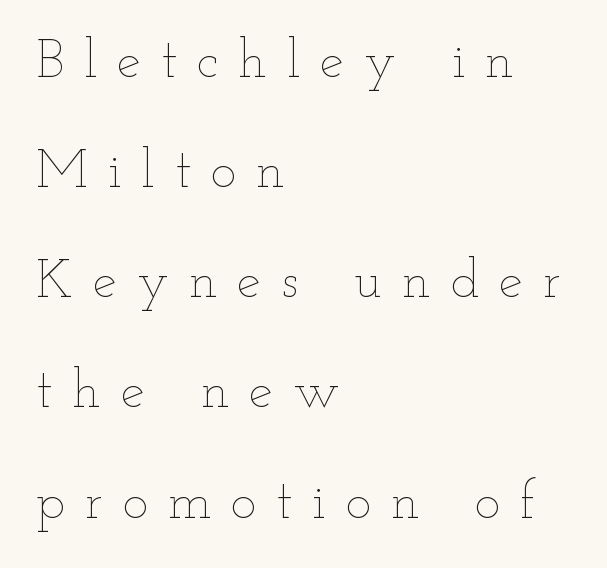
{"italic": "no", "bold": "no", "weight": "thin", "width": "wide", "stroke_contrast": "low", "x_height": "small", "monospaced": "no", "underline": "no", "align": "left", "line_spacing": "loose", "line_spacing_ratio": 2.04, "letter_spacing": "wide", "letter_spacing_em": 0.37, "glyph_px": 54}
